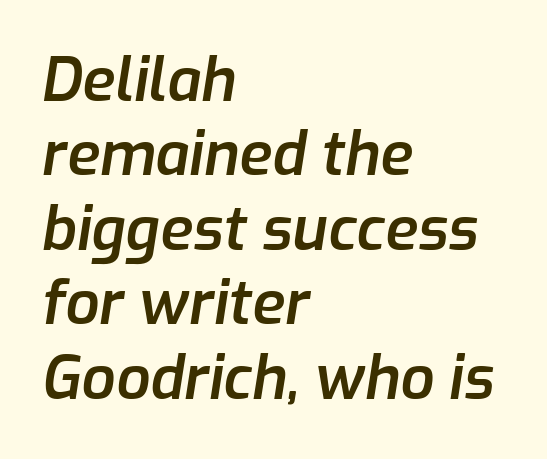
The image shows 60 px semibold type, italic (leaning right); set left-aligned, line spacing 1.24x, normal letter spacing, not underlined; low stroke contrast and a medium x-height.
